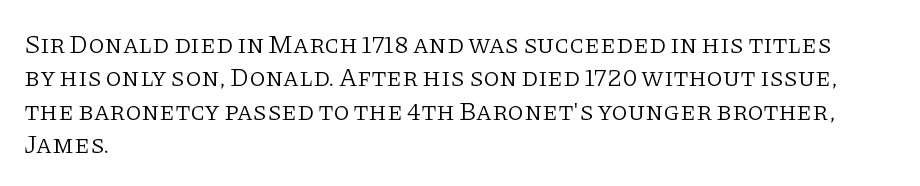
{"italic": "no", "bold": "no", "underline": "no", "align": "left", "line_spacing": "normal", "line_spacing_ratio": 1.28, "letter_spacing": "normal", "letter_spacing_em": 0.0, "glyph_px": 26}
